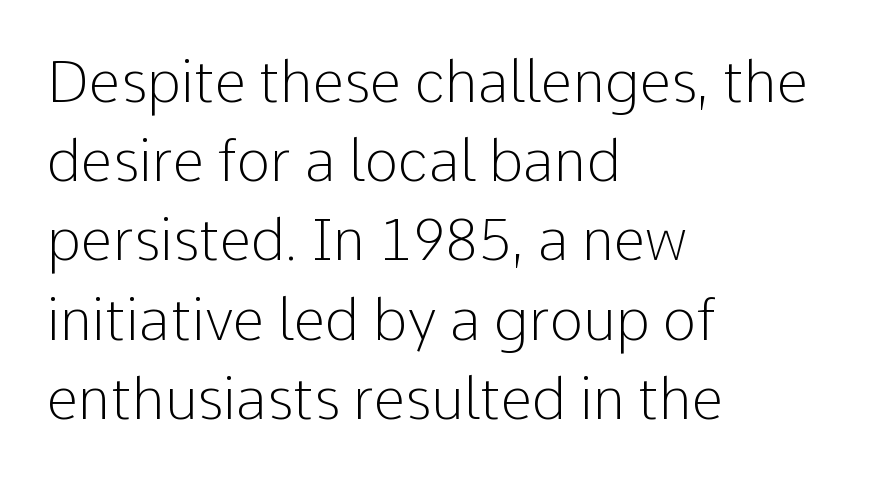
{"serif": "no", "italic": "no", "bold": "no", "weight": "light", "width": "normal", "stroke_contrast": "low", "x_height": "medium", "monospaced": "no", "underline": "no", "align": "left", "line_spacing": "normal", "line_spacing_ratio": 1.39, "letter_spacing": "normal", "letter_spacing_em": 0.0, "glyph_px": 57}
